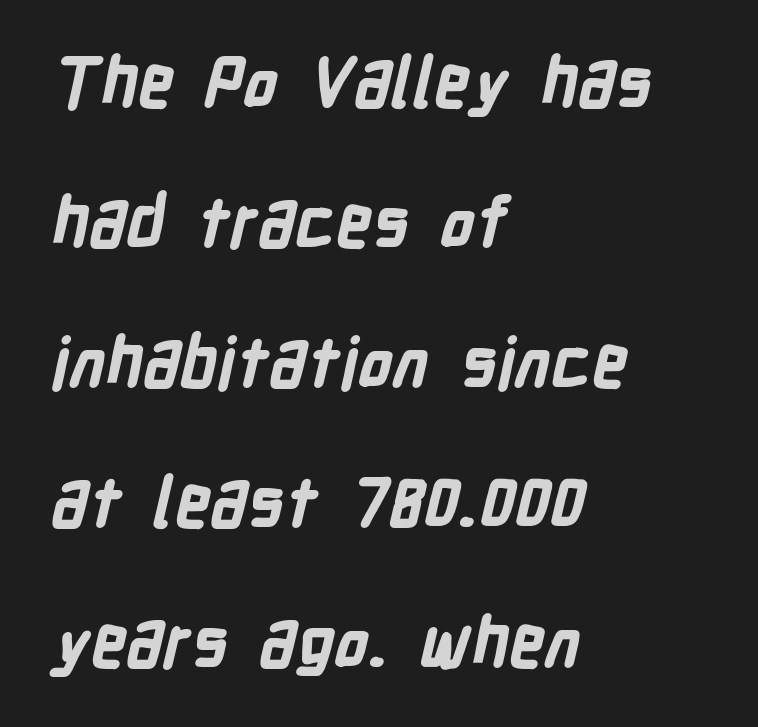
The image shows 69 px bold, condensed sans-serif type; set left-aligned, loose line spacing (2.03x), normal letter spacing, not underlined; low stroke contrast and a medium x-height.
